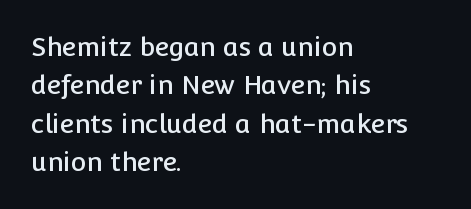
{"italic": "no", "underline": "no", "align": "left", "line_spacing": "normal", "line_spacing_ratio": 1.48, "letter_spacing": "normal", "letter_spacing_em": 0.0, "glyph_px": 26}
